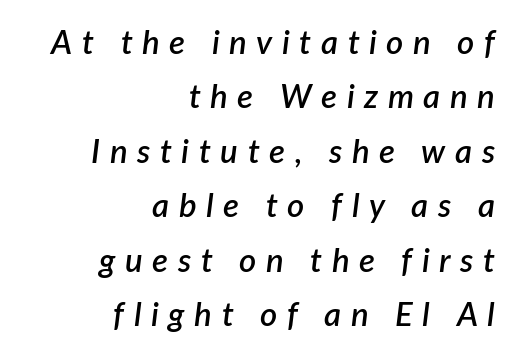
There is plenty of visible air inserted between adjacent glyphs. The strip under each line holds only bare page. Italic? Definitely — the glyphs are oblique. You could not count columns in this text — the font is proportionally spaced. One-word summary of the alignment: right.
